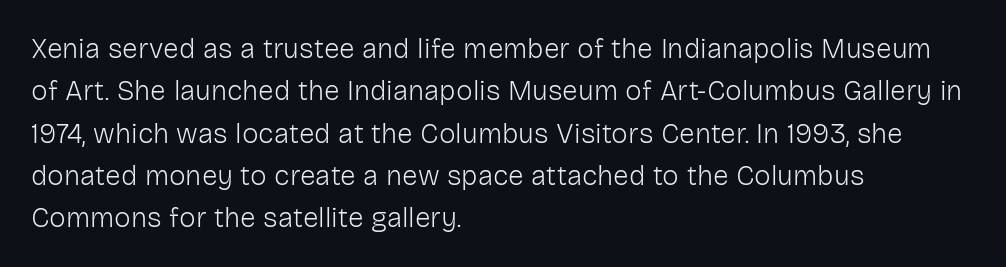
In CSS terms this would be text-align: left. Beneath every word, the page is bare. Between one letter and the next there's only the usual sliver of space. A typesetter would call this proportional, since set widths differ per character. Letterform terminals end flat and unadorned throughout the passage.
